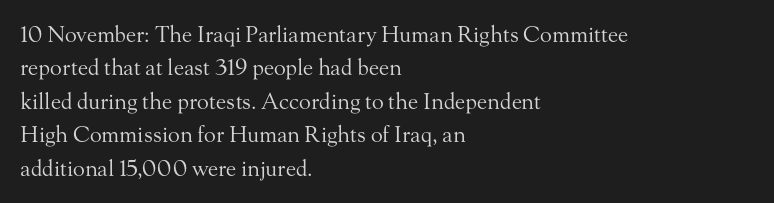
The image shows 22 px text type, upright; set left-aligned, normal line spacing (1.52x), normal letter spacing, not underlined.
